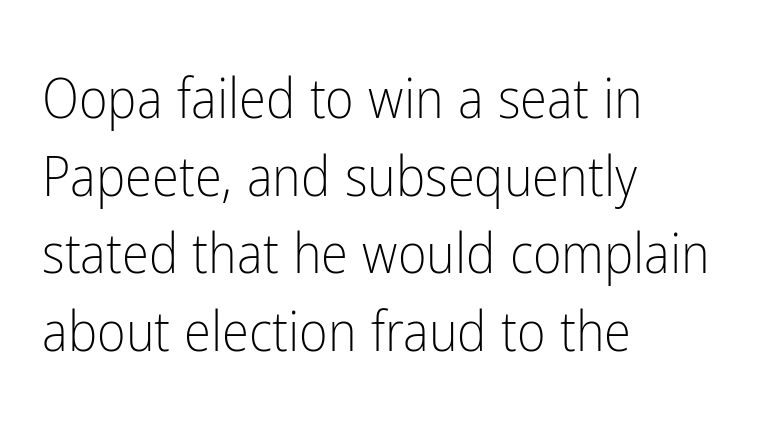
Q: Is the text bold? A: No.
Q: Is the text italic (slanted)? A: No, it is upright.
Q: Is the typeface a serif or a sans-serif typeface? A: Sans-serif.
Q: Is the text underlined? A: No.
Q: How is the paragraph aligned? A: Left-aligned.
Q: Is the spacing between letters normal or unusually wide? A: Normal.
Q: Is the spacing between lines tight, normal or loose? A: Normal.
Q: Width (condensed, normal, or wide)? A: Condensed.
Q: Stroke contrast? A: Low.
Q: x-height? A: Medium.
Q: Monospaced? A: No.
